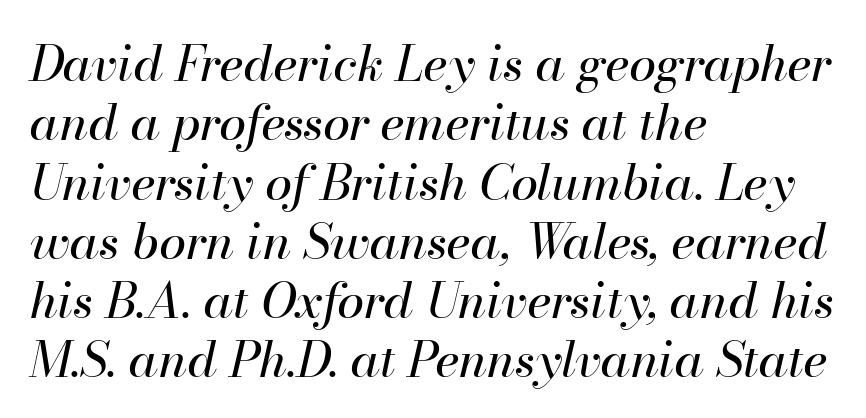
Q: Is the text bold? A: No.
Q: Is the text italic (slanted)? A: Yes, it leans right by about 13 degrees.
Q: Is the text underlined? A: No.
Q: How is the paragraph aligned? A: Left-aligned.
Q: Is the spacing between letters normal or unusually wide? A: Normal.
Q: Width (condensed, normal, or wide)? A: Normal.
Q: Stroke contrast? A: High.
Q: x-height? A: Small.
Q: Monospaced? A: No.
